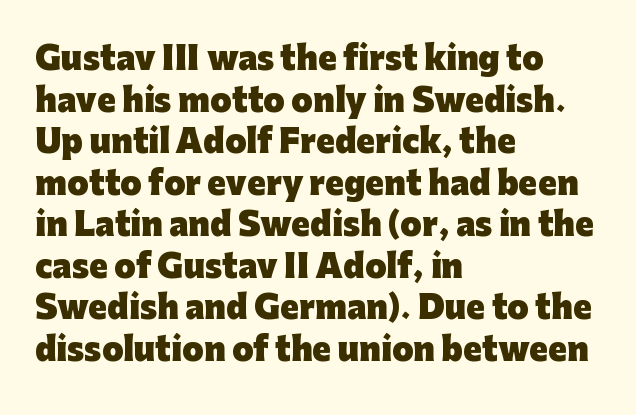
Q: Is the text bold? A: Yes.
Q: Is the text italic (slanted)? A: No, it is upright.
Q: Is the typeface a serif or a sans-serif typeface? A: Sans-serif.
Q: Is the text underlined? A: No.
Q: How is the paragraph aligned? A: Left-aligned.
Q: Is the spacing between letters normal or unusually wide? A: Normal.
Q: Is the spacing between lines tight, normal or loose? A: Normal.
Q: Width (condensed, normal, or wide)? A: Normal.
Q: Stroke contrast? A: Low.
Q: x-height? A: Medium.
Q: Monospaced? A: No.
